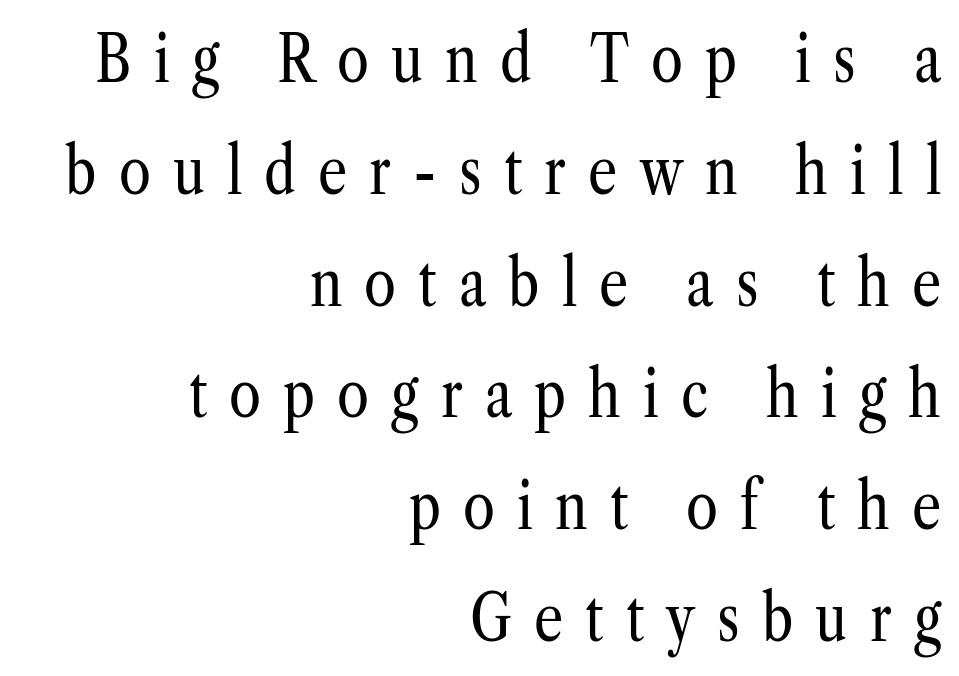
Q: Is the text bold? A: No.
Q: Is the text italic (slanted)? A: No, it is upright.
Q: Is the typeface a serif or a sans-serif typeface? A: Serif.
Q: Is the text underlined? A: No.
Q: How is the paragraph aligned? A: Right-aligned.
Q: Is the spacing between letters normal or unusually wide? A: Unusually wide.
Q: Width (condensed, normal, or wide)? A: Condensed.
Q: Stroke contrast? A: Low.
Q: x-height? A: Medium.
Q: Monospaced? A: No.
